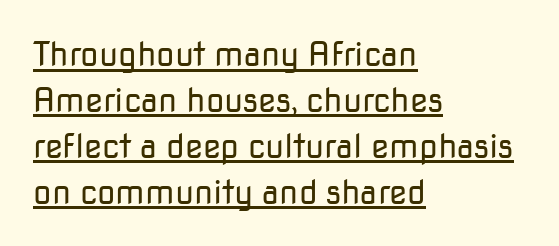
Q: Is the text bold? A: No.
Q: Is the text italic (slanted)? A: No, it is upright.
Q: Is the typeface a serif or a sans-serif typeface? A: Sans-serif.
Q: Is the text underlined? A: Yes.
Q: How is the paragraph aligned? A: Left-aligned.
Q: Is the spacing between letters normal or unusually wide? A: Normal.
Q: Is the spacing between lines tight, normal or loose? A: Normal.
Q: Width (condensed, normal, or wide)? A: Normal.
Q: Stroke contrast? A: Low.
Q: x-height? A: Medium.
Q: Monospaced? A: No.
